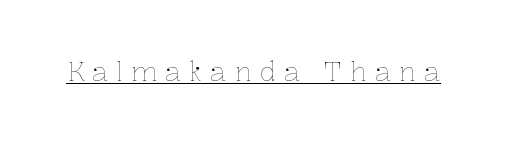
{"italic": "no", "bold": "no", "underline": "yes", "letter_spacing": "wide", "letter_spacing_em": 0.31, "glyph_px": 26}
